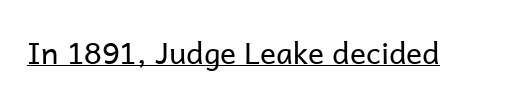
Posture: upright roman. In terms of letterspacing, this is plain default setting. No feet cap the strokes, marking this as sans-serif type. A baseline rule has been typeset under these characters.
